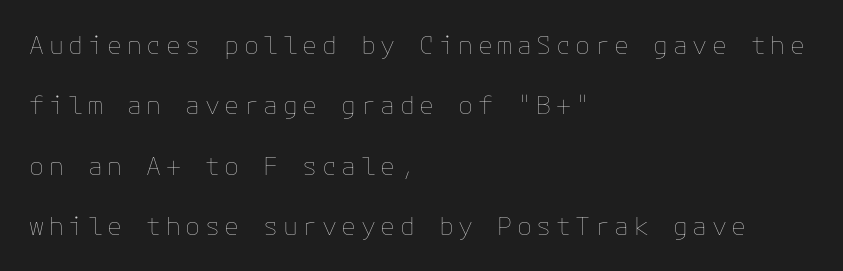
Q: Is the text bold? A: No.
Q: Is the text italic (slanted)? A: No, it is upright.
Q: Is the text underlined? A: No.
Q: How is the paragraph aligned? A: Left-aligned.
Q: Is the spacing between lines tight, normal or loose? A: Loose.
